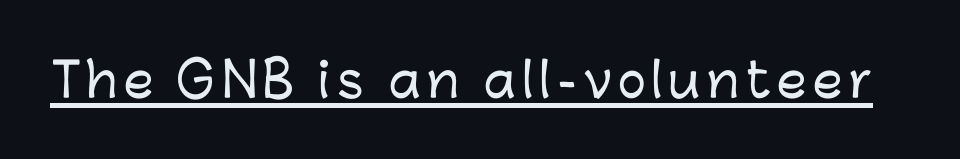
The image shows 47 px sans-serif type, upright; set underlined; low stroke contrast and a medium x-height.
